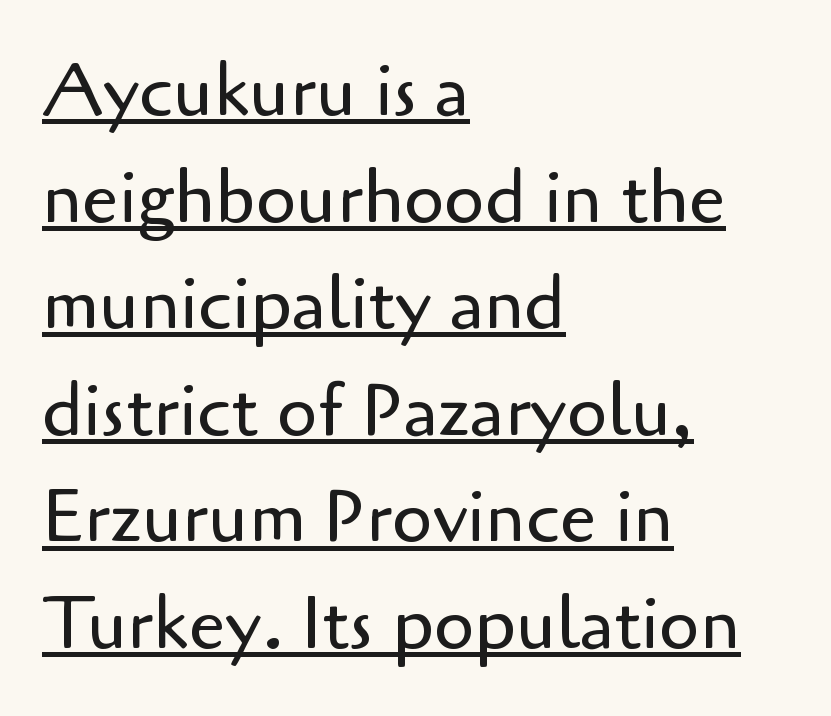
No chunkiness to these letters — they're not bold. The block of text has a typical density, with ordinary space between rows. Rendered with straight, roman letterforms. Looks like regular typesetting: each glyph gets only the width it needs. Has an underline been added? It has. Nobody touched the tracking dial on this one.
